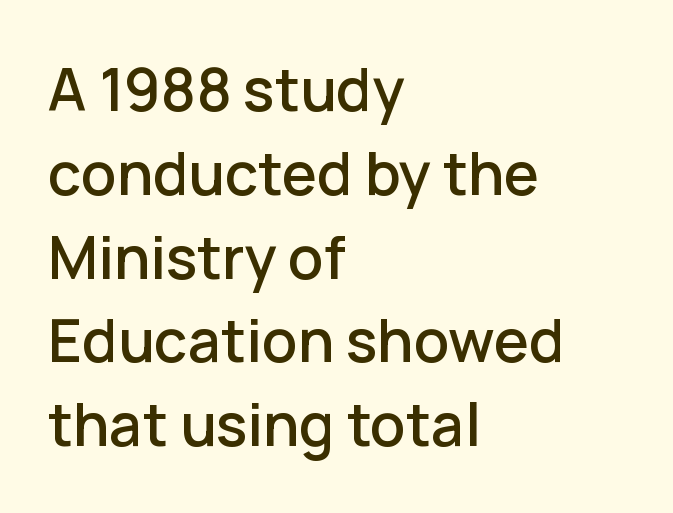
Honestly, there is no underline to notice here at all. The gaps between neighbouring characters are ordinary and unremarkable. How would I describe the line gaps? Plain and ordinary. If you drew a ruler down the left edge, every line would touch it.
